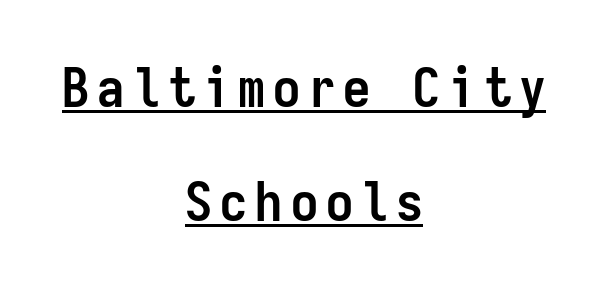
The image shows 54 px semibold, condensed sans-serif type, upright, monospaced; set centered, loose line spacing (2.12x), underlined; low stroke contrast and a medium x-height.
